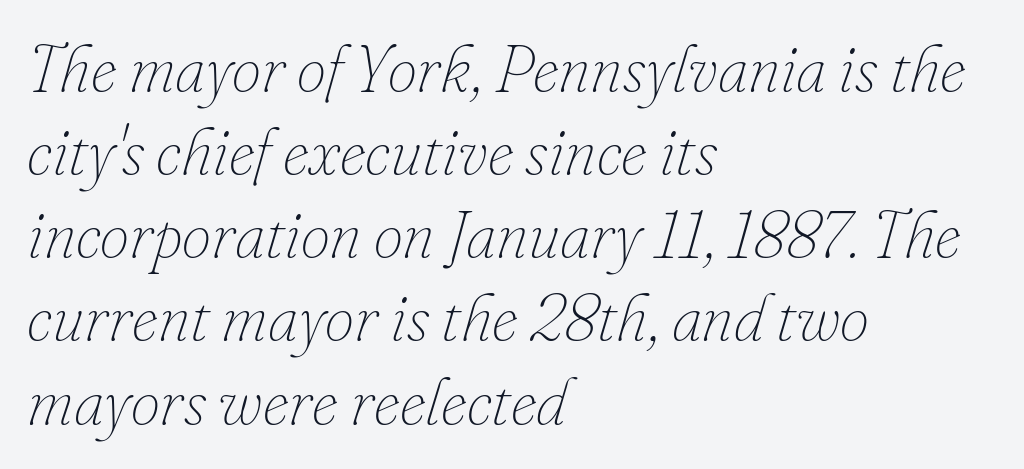
{"italic": "yes", "lean": "right", "slant_degrees": 16, "bold": "no", "weight": "thin", "width": "normal", "stroke_contrast": "low", "x_height": "small", "monospaced": "no", "underline": "no", "align": "left", "line_spacing": "normal", "line_spacing_ratio": 1.26, "letter_spacing": "normal", "letter_spacing_em": 0.0, "glyph_px": 66}
